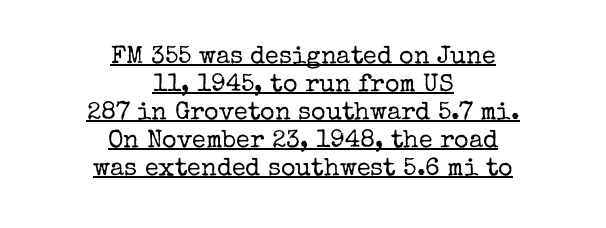
No letter is thick-stroked: the sample isn't bold. Italic? Not at all — the glyphs are vertical. Standard letterfit; no display-style spreading of the glyphs. These lines huddle together more closely than default settings would place them.
